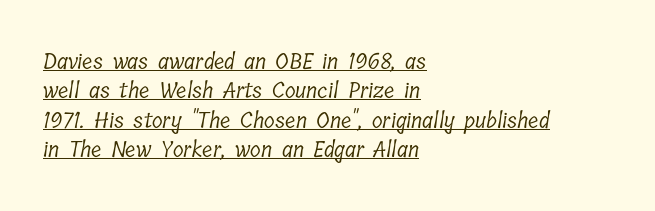
Q: Is the text bold? A: No.
Q: Is the text underlined? A: Yes.
Q: How is the paragraph aligned? A: Left-aligned.
Q: Is the spacing between letters normal or unusually wide? A: Normal.
Q: Is the spacing between lines tight, normal or loose? A: Normal.
